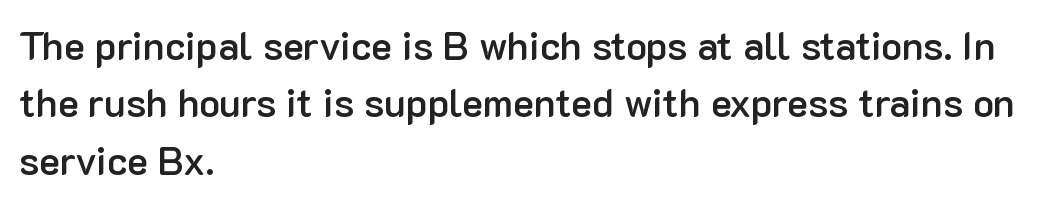
The image shows 39 px semibold sans-serif type, upright; set left-aligned, normal line spacing (1.47x), normal letter spacing, not underlined; low stroke contrast and a medium x-height.
